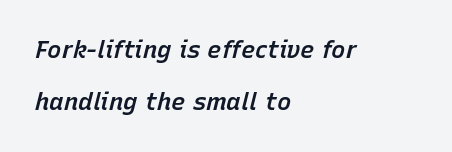
The glyphs are unaccompanied by any horizontal stroke below them. How heavy is the stroke? Medium-heavy — a semibold, shy of bold. The setting favours the left margin, as ordinary paragraphs usually do. These lines stand farther apart than default settings would place them. An italicized treatment has been applied to the whole sample.
